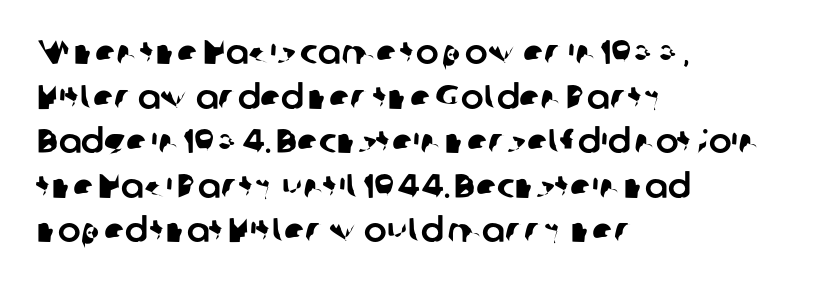
This sample is left-justified, so line endings fall wherever the words run out. A typesetter would label this face a sans. Glyph-to-glyph distance matches everyday printed text. The letters advance in unequal steps, a hallmark of proportional type.
